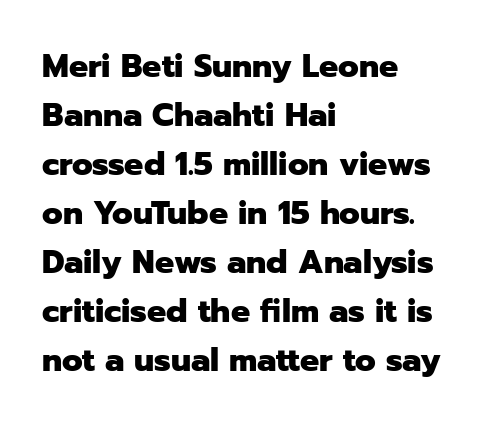
The image shows 32 px heavy sans-serif type, upright; set left-aligned, normal line spacing (1.53x), normal letter spacing, not underlined; low stroke contrast and a medium x-height.
